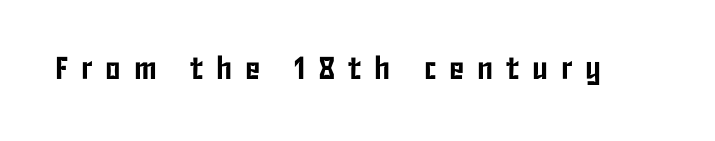
A sans-serif font was chosen for this passage. Honestly, there is no underline to notice here at all. The letters advance in unequal steps, a hallmark of proportional type. You could only call the tracking loose — the letters float apart.
